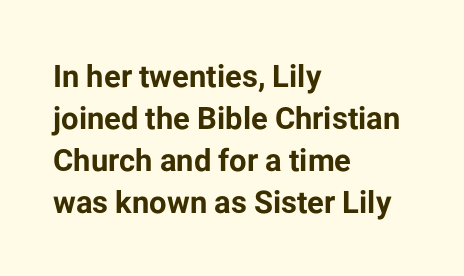
Q: Is the text bold? A: Yes.
Q: Is the text italic (slanted)? A: No, it is upright.
Q: Is the typeface a serif or a sans-serif typeface? A: Sans-serif.
Q: Is the text underlined? A: No.
Q: How is the paragraph aligned? A: Left-aligned.
Q: Is the spacing between letters normal or unusually wide? A: Normal.
Q: Is the spacing between lines tight, normal or loose? A: Normal.
Q: Width (condensed, normal, or wide)? A: Normal.
Q: Stroke contrast? A: Low.
Q: x-height? A: Medium.
Q: Monospaced? A: No.
